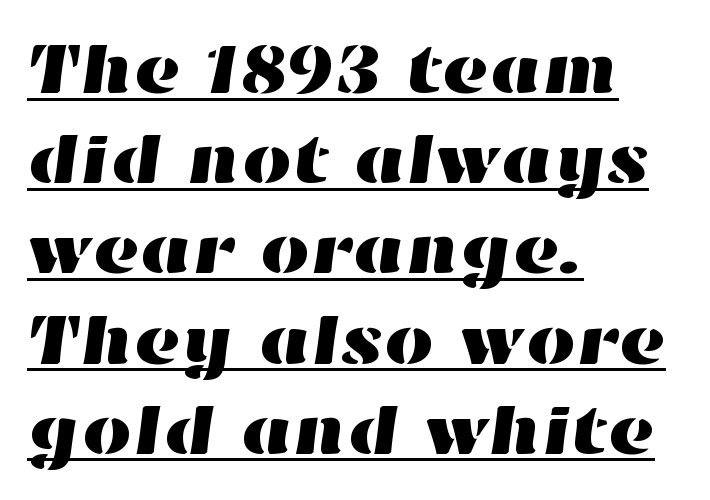
The image shows 71 px wide type; set left-aligned, normal line spacing (1.27x), normal letter spacing, underlined; high stroke contrast and a medium x-height.
